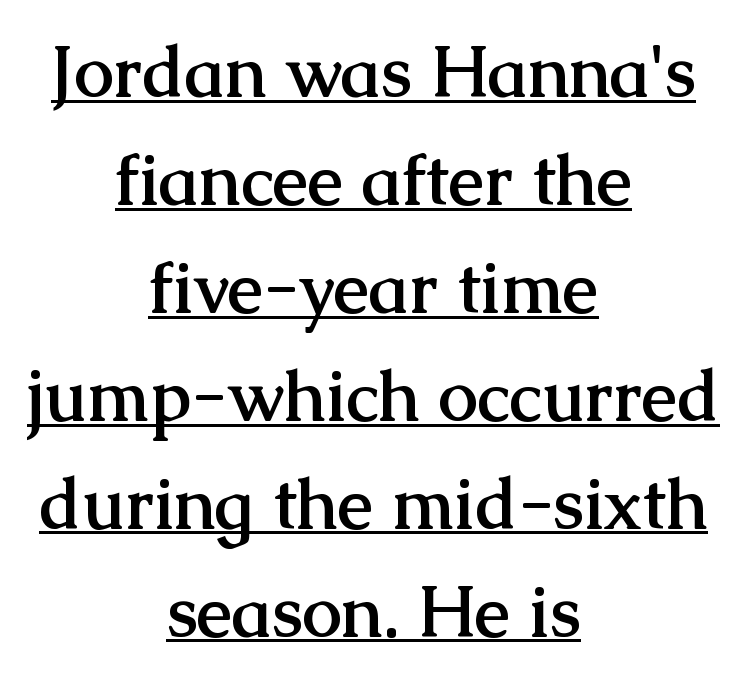
The image shows 71 px semibold serif type, upright; set centered, normal line spacing (1.52x), normal letter spacing, underlined; medium stroke contrast and a medium x-height.
